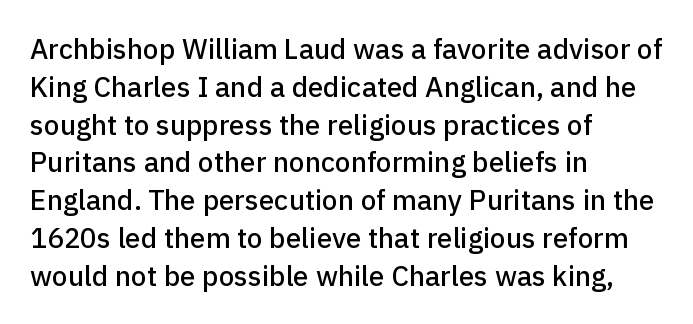
Posture: vertical. Standard letterfit; no display-style spreading of the glyphs. The zone under the glyphs is completely vacant. Each letter keeps its own natural width here, so spacing adapts to shape.
